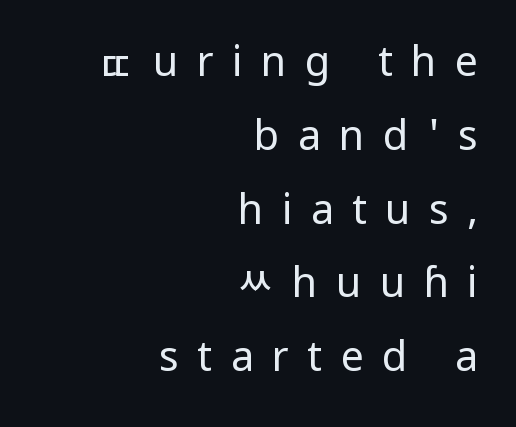
Note: no serifs on the glyphs. The letterforms sit at book weight or below. Nope, not italic — everything's standing straight. Horizontal alignment here is rightward, an uncommon choice for prose.
